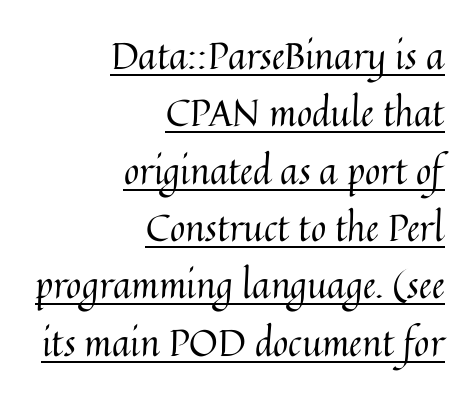
The image shows 37 px regular-weight type; set right-aligned, normal line spacing (1.55x), normal letter spacing, underlined; medium stroke contrast and a medium x-height.
